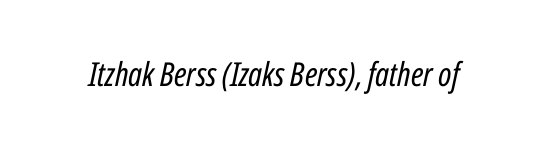
Q: Is the text bold? A: No.
Q: Is the text italic (slanted)? A: Yes, it leans right by about 12 degrees.
Q: Is the text underlined? A: No.
Q: Is the spacing between letters normal or unusually wide? A: Normal.
Q: Width (condensed, normal, or wide)? A: Condensed.
Q: Stroke contrast? A: Low.
Q: x-height? A: Medium.
Q: Monospaced? A: No.
